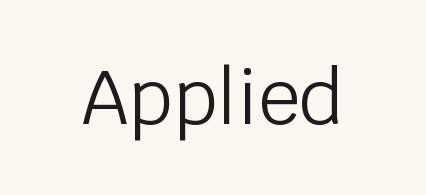
Letters have the restrained weight of plain body copy at most. The rendering uses natural spacing where letterforms have individual widths. No italicization has been applied; the sample stays upright. In terms of letterspacing, this is plain default setting. Font category for this specimen: sans-serif.
